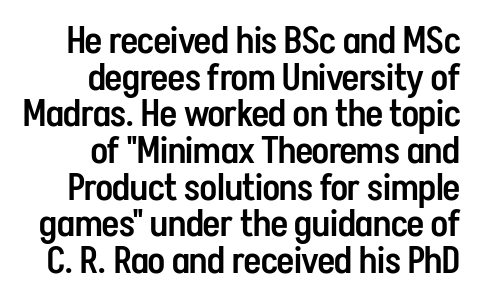
The image shows 37 px semibold, condensed sans-serif type, upright; set right-aligned, tight line spacing (0.99x), normal letter spacing, not underlined; low stroke contrast and a medium x-height.
